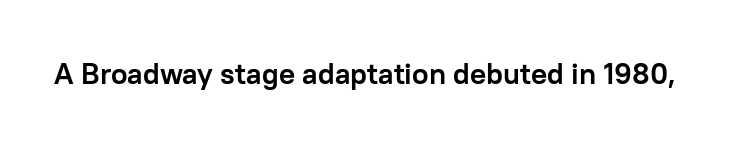
The image shows 30 px semibold sans-serif type, upright; set normal letter spacing, not underlined; low stroke contrast and a medium x-height.
